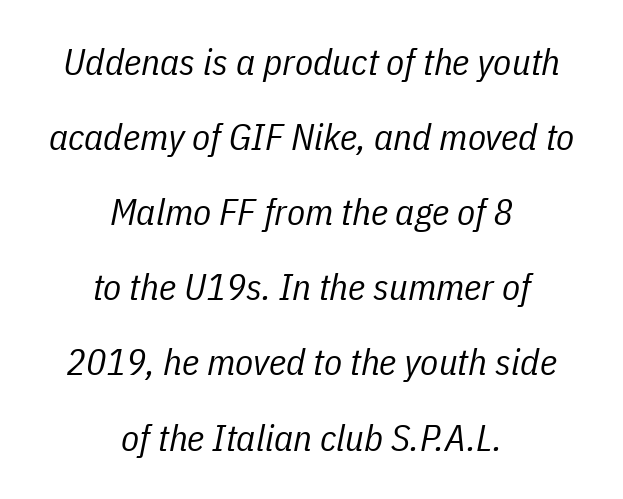
Emphasis-style slanted type is in use. Do the characters align in a grid? No, the font is proportional. The foot of each line stays bare and open. Compared with typical body copy, the letter spacing here is the same. No letter is thick-stroked: the sample isn't bold.
